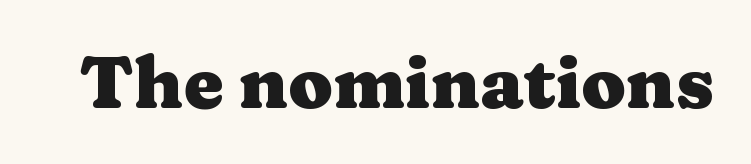
Q: Is the text bold? A: Yes.
Q: Is the text italic (slanted)? A: No, it is upright.
Q: Is the typeface a serif or a sans-serif typeface? A: Serif.
Q: Is the text underlined? A: No.
Q: Is the spacing between letters normal or unusually wide? A: Normal.
Q: Width (condensed, normal, or wide)? A: Wide.
Q: Stroke contrast? A: Medium.
Q: x-height? A: Medium.
Q: Monospaced? A: No.
